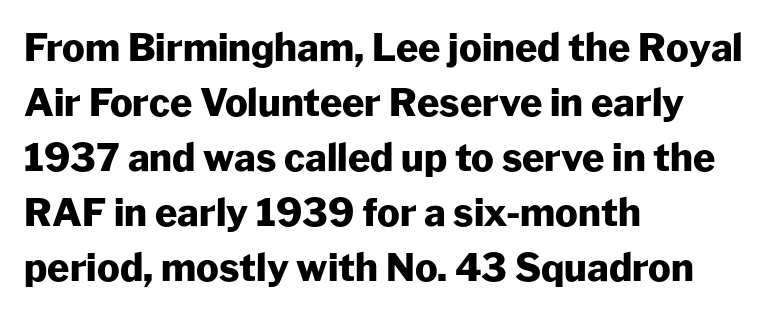
{"serif": "no", "italic": "no", "bold": "yes", "weight": "heavy", "width": "normal", "stroke_contrast": "low", "x_height": "medium", "monospaced": "no", "underline": "no", "align": "left", "line_spacing": "normal", "line_spacing_ratio": 1.45, "letter_spacing": "normal", "letter_spacing_em": 0.0, "glyph_px": 38}
